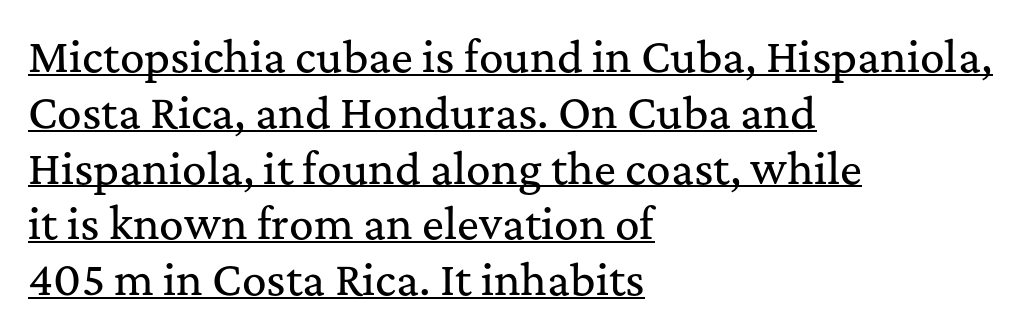
The image shows 41 px serif type, upright; set left-aligned, normal line spacing (1.36x), normal letter spacing, underlined; medium stroke contrast and a medium x-height.
